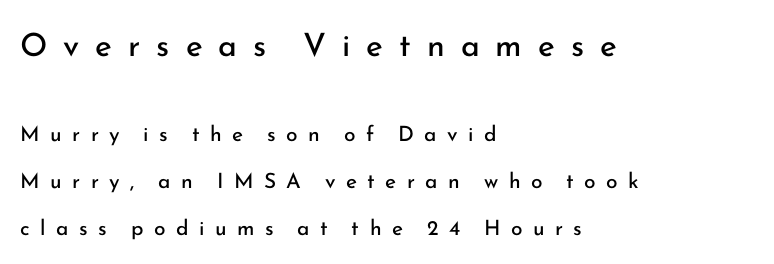
Q: Is the text bold? A: No.
Q: Is the text italic (slanted)? A: No, it is upright.
Q: Is the typeface a serif or a sans-serif typeface? A: Sans-serif.
Q: Is the text underlined? A: No.
Q: How is the paragraph aligned? A: Left-aligned.
Q: Is the spacing between letters normal or unusually wide? A: Unusually wide.
Q: Is the spacing between lines tight, normal or loose? A: Loose.
Q: Which block of text is set in a larger size, the first (top) or the second (bottom)? A: The first (top) one.
Q: Width (condensed, normal, or wide)? A: Normal.
Q: Stroke contrast? A: Low.
Q: x-height? A: Small.
Q: Monospaced? A: No.
